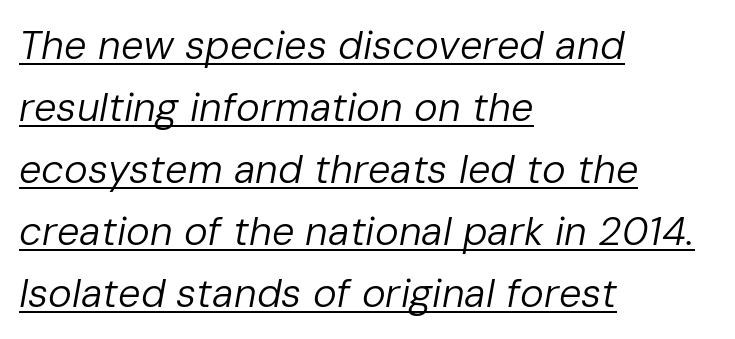
The image shows 40 px regular-weight type, italic (leaning right); set left-aligned, normal line spacing (1.55x), normal letter spacing, underlined; low stroke contrast and a medium x-height.
